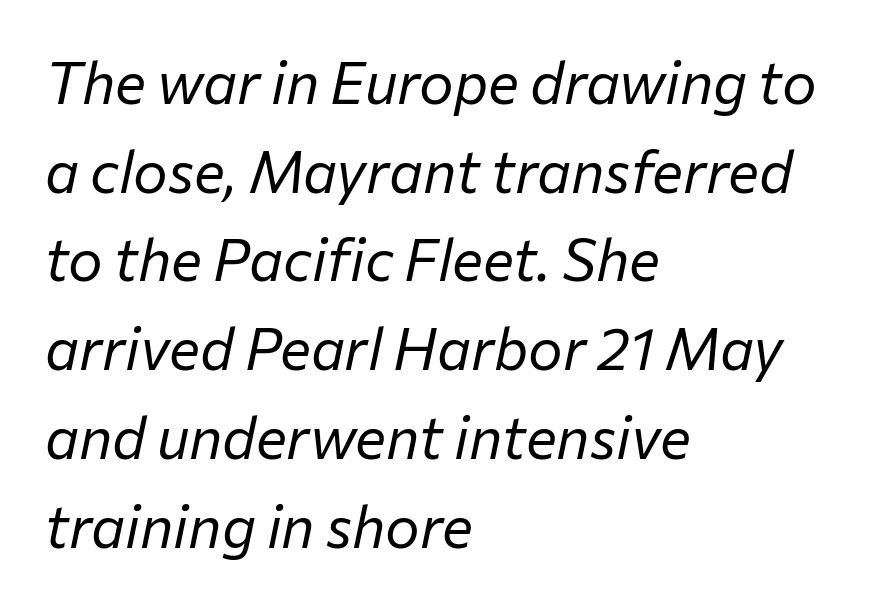
A student would call this left alignment; a typographer would say flush left, rag right. No chunkiness to these letters — they're not bold. Notice how the stems are inclined rather than vertical — that's the hallmark of italics. Observe the ordinary spacing: letters are neighbours, not strangers. A typesetter would call this proportional, since set widths differ per character.
